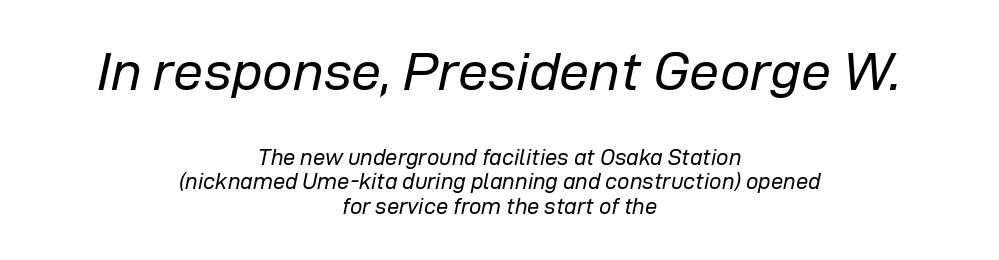
Each row of text sits above clean, open space. Tracking here is standard; glyphs follow each other at the usual distance. The passage shown is typed in a proportional face where columns would drift. Top chunk: large. Bottom chunk: small. This is not heavy type; no bold has been used.
